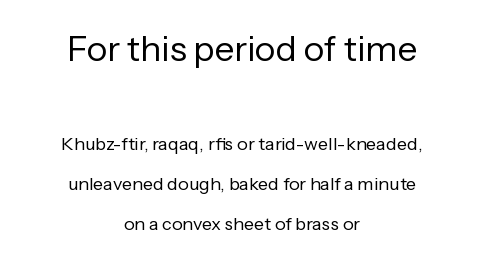
{"serif": "no", "italic": "no", "bold": "no", "weight": "regular", "width": "normal", "stroke_contrast": "low", "x_height": "medium", "monospaced": "no", "underline": "no", "align": "center", "line_spacing": "loose", "line_spacing_ratio": 2.21, "letter_spacing": "normal", "letter_spacing_em": 0.0, "larger_block": "first", "size_ratio": 1.94, "glyph_px": 35}
